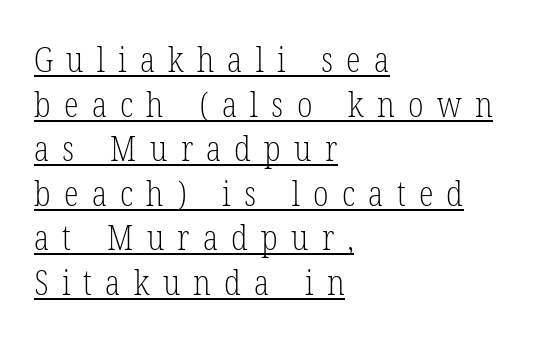
The image shows 34 px light, condensed serif type, upright; set left-aligned, normal line spacing (1.31x), unusually wide letter spacing (+0.39 em), underlined; low stroke contrast and a medium x-height.
